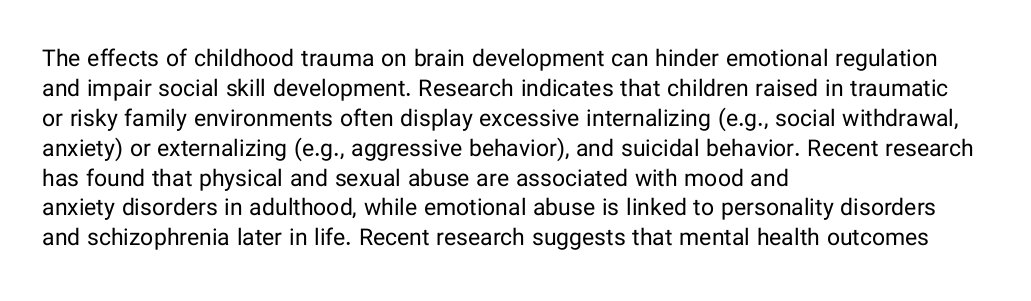
Q: Is the text bold? A: No.
Q: Is the text italic (slanted)? A: No, it is upright.
Q: Is the text underlined? A: No.
Q: How is the paragraph aligned? A: Left-aligned.
Q: Is the spacing between letters normal or unusually wide? A: Normal.
Q: Is the spacing between lines tight, normal or loose? A: Normal.
